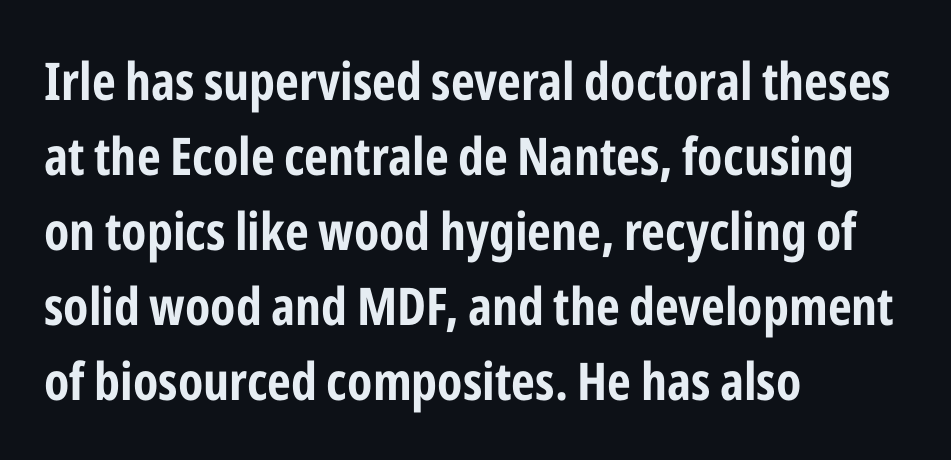
The image shows 52 px bold, condensed sans-serif type, upright; set left-aligned, normal line spacing (1.44x), normal letter spacing, not underlined; low stroke contrast and a medium x-height.
